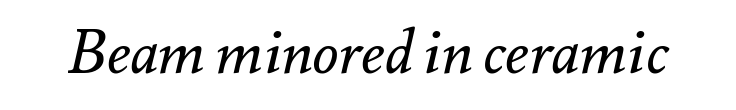
The image shows 60 px regular-weight type, italic (leaning right); set normal letter spacing, not underlined; medium stroke contrast and a small x-height.
